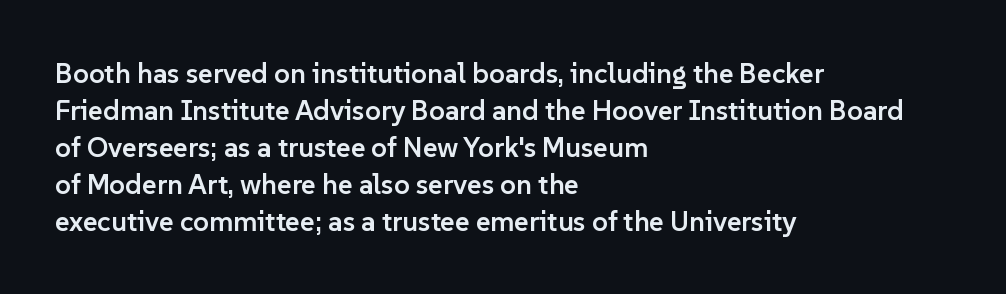
The image shows 28 px semibold sans-serif type, upright; set left-aligned, normal line spacing (1.32x), normal letter spacing, not underlined; low stroke contrast and a medium x-height.
